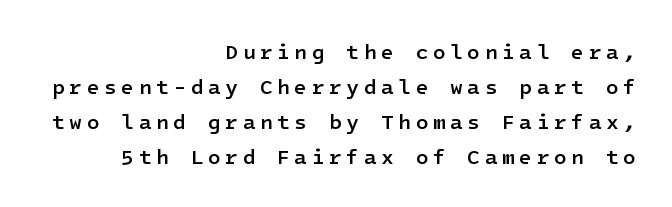
Q: Is the text bold? A: Semi-bold.
Q: Is the text italic (slanted)? A: No, it is upright.
Q: Is the text underlined? A: No.
Q: How is the paragraph aligned? A: Right-aligned.
Q: Is the spacing between letters normal or unusually wide? A: Unusually wide.
Q: Is the spacing between lines tight, normal or loose? A: Normal.
